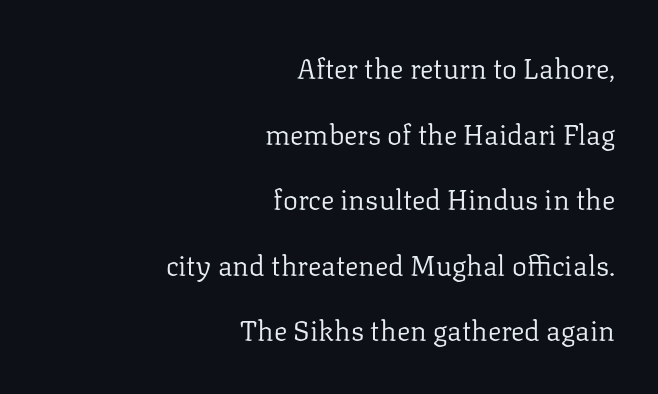
The image shows 28 px regular-weight serif type, upright; set right-aligned, loose line spacing (2.34x), normal letter spacing, not underlined; low stroke contrast and a medium x-height.
